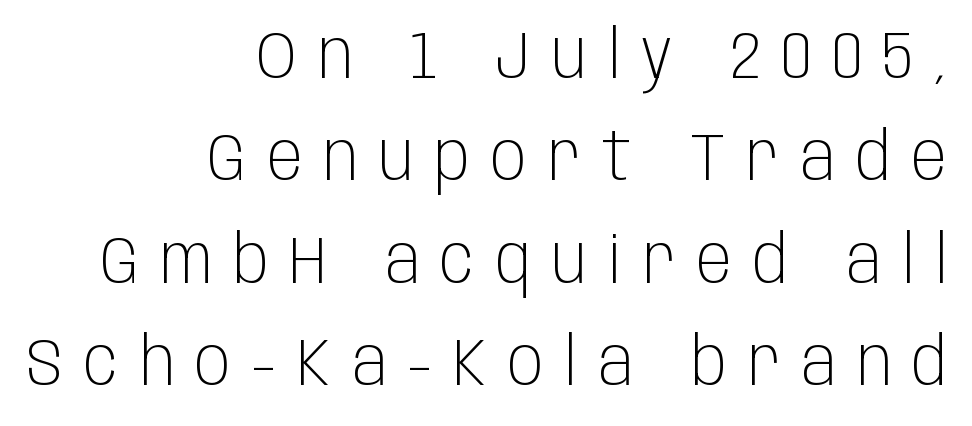
Q: Is the text bold? A: No.
Q: Is the text italic (slanted)? A: No, it is upright.
Q: Is the typeface a serif or a sans-serif typeface? A: Sans-serif.
Q: Is the text underlined? A: No.
Q: How is the paragraph aligned? A: Right-aligned.
Q: Is the spacing between letters normal or unusually wide? A: Unusually wide.
Q: Is the spacing between lines tight, normal or loose? A: Normal.
Q: Width (condensed, normal, or wide)? A: Condensed.
Q: Stroke contrast? A: Low.
Q: x-height? A: Large.
Q: Monospaced? A: No.
